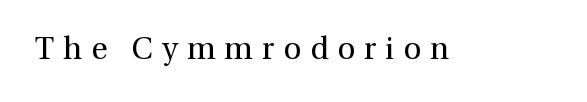
Proportional: the letters do not fall into vertical columns. This is serif lettering, the kind often seen in printed books. Honestly, there is no underline to notice here at all. The line texture is sparse and dotted thanks to wide tracking.
